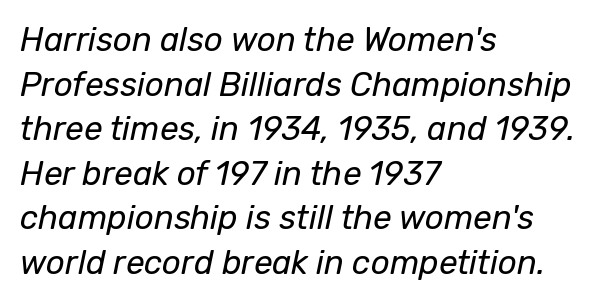
{"italic": "yes", "lean": "right", "slant_degrees": 12, "bold": "no", "weight": "regular", "width": "normal", "stroke_contrast": "low", "x_height": "medium", "monospaced": "no", "underline": "no", "align": "left", "line_spacing": "normal", "line_spacing_ratio": 1.35, "letter_spacing": "normal", "letter_spacing_em": 0.0, "glyph_px": 33}
